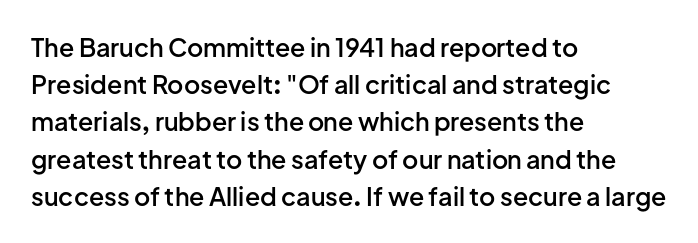
{"italic": "no", "bold": "semi", "underline": "no", "align": "left", "line_spacing": "normal", "line_spacing_ratio": 1.49, "letter_spacing": "normal", "letter_spacing_em": 0.0, "glyph_px": 25}
